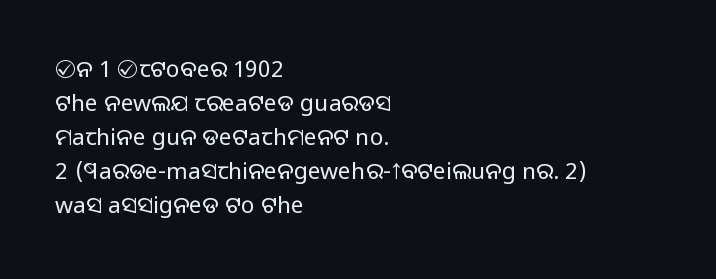
The type sits square on the baseline with zero lean. Stem width sits at or under what a default text font uses. Horizontally, the lines are justified to the leading edge only. This sample keeps an unexceptional amount of space between lines. The space beneath each line is pristine and unruled. There is no visible air inserted between adjacent glyphs.
